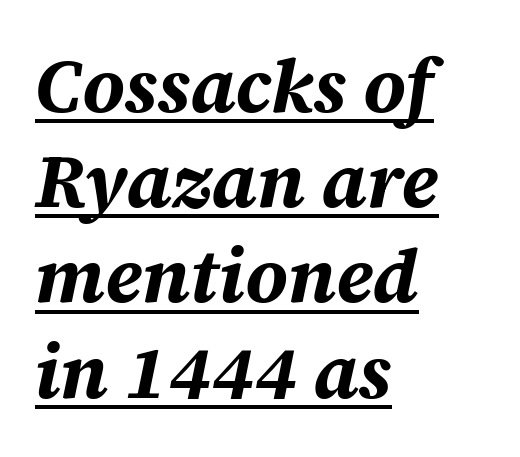
Q: Is the text bold? A: Yes.
Q: Is the text italic (slanted)? A: Yes, it leans right by about 12 degrees.
Q: Is the text underlined? A: Yes.
Q: How is the paragraph aligned? A: Left-aligned.
Q: Is the spacing between letters normal or unusually wide? A: Normal.
Q: Is the spacing between lines tight, normal or loose? A: Normal.
Q: Width (condensed, normal, or wide)? A: Normal.
Q: Stroke contrast? A: Medium.
Q: x-height? A: Large.
Q: Monospaced? A: No.
